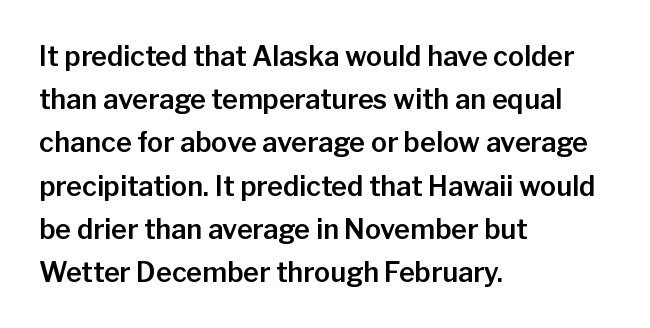
Anything drawn beneath the words? Only blank space. In terms of letterspacing, this is plain default setting. No italicization has been applied; the sample stays upright. The block of text has a typical density, with ordinary space between rows. Horizontal alignment here is leftward, the default for most running prose.
